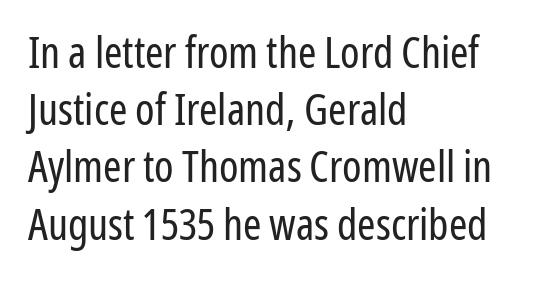
Q: Is the text bold? A: No.
Q: Is the text italic (slanted)? A: No, it is upright.
Q: Is the typeface a serif or a sans-serif typeface? A: Sans-serif.
Q: Is the text underlined? A: No.
Q: How is the paragraph aligned? A: Left-aligned.
Q: Is the spacing between letters normal or unusually wide? A: Normal.
Q: Is the spacing between lines tight, normal or loose? A: Normal.
Q: Width (condensed, normal, or wide)? A: Condensed.
Q: Stroke contrast? A: Low.
Q: x-height? A: Medium.
Q: Monospaced? A: No.
